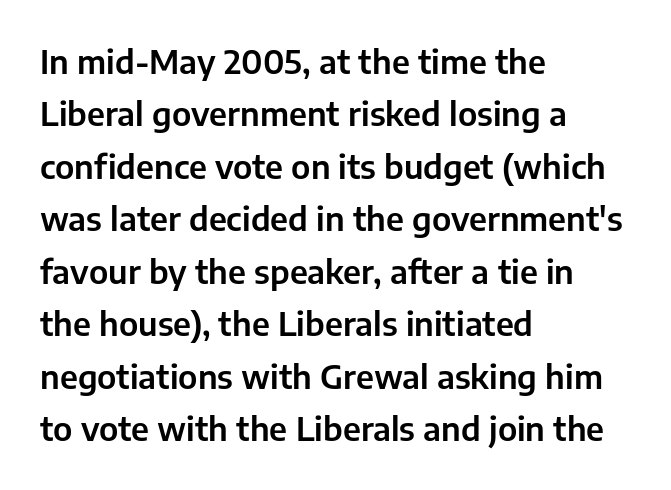
{"serif": "no", "italic": "no", "width": "normal", "stroke_contrast": "low", "x_height": "medium", "monospaced": "no", "underline": "no", "align": "left", "line_spacing": "normal", "line_spacing_ratio": 1.59, "letter_spacing": "normal", "letter_spacing_em": 0.0, "glyph_px": 33}
